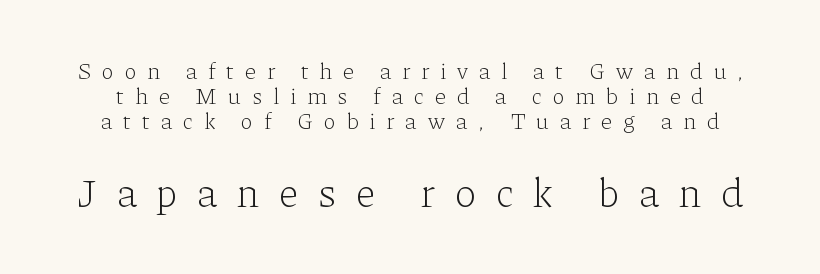
{"serif": "yes", "italic": "no", "bold": "no", "weight": "light", "width": "normal", "stroke_contrast": "low", "x_height": "medium", "monospaced": "no", "underline": "no", "line_spacing": "tight", "line_spacing_ratio": 1.09, "letter_spacing": "wide", "letter_spacing_em": 0.48, "larger_block": "second", "size_ratio": 1.78, "glyph_px": 41}
